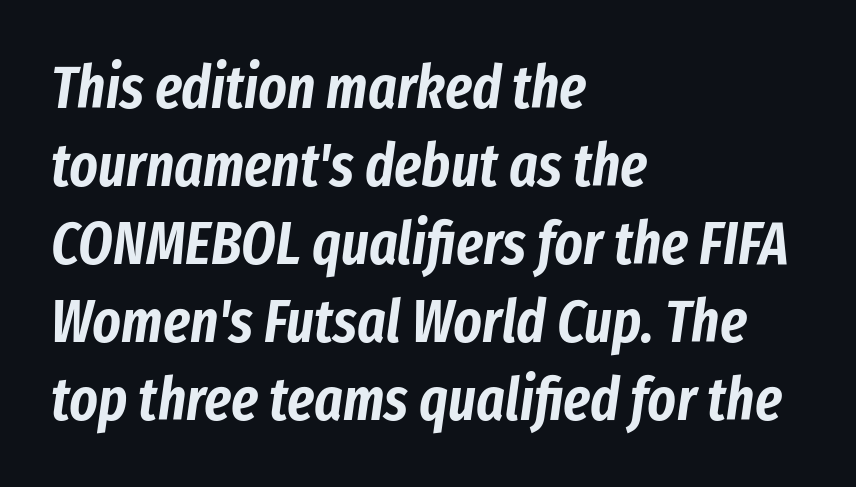
The image shows 60 px condensed type, italic (leaning right); set left-aligned, normal line spacing (1.3x), normal letter spacing, not underlined; low stroke contrast and a medium x-height.
